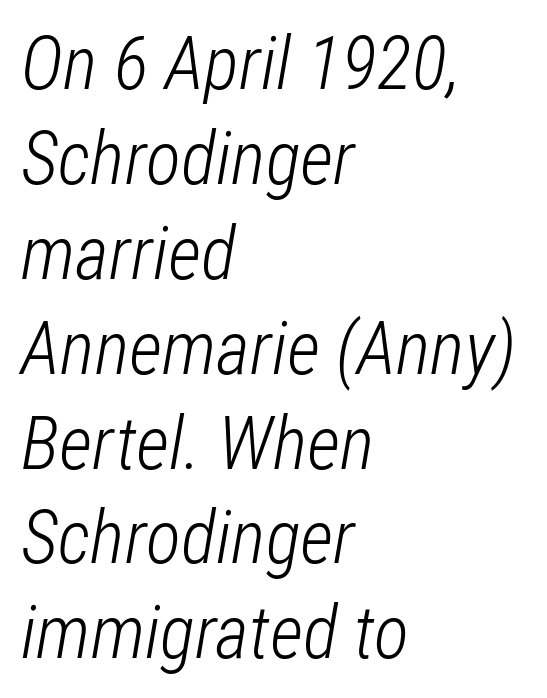
The space beneath each line is pristine and unruled. This rendering uses left alignment, leaving the right contour irregular. The letters are slanted; this is an italic face. The passage shown is typed in a proportional face where columns would drift. The vertical gap from one line to the next is medium. Glyph-to-glyph distance matches everyday printed text.
